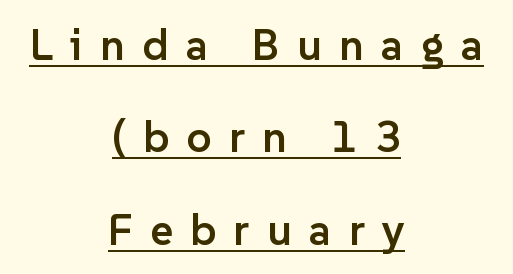
The passage shown has open, widely tracked lettering throughout. Posture: vertical. You could not count columns in this text — the font is proportionally spaced. No feet cap the strokes, marking this as sans-serif type.
